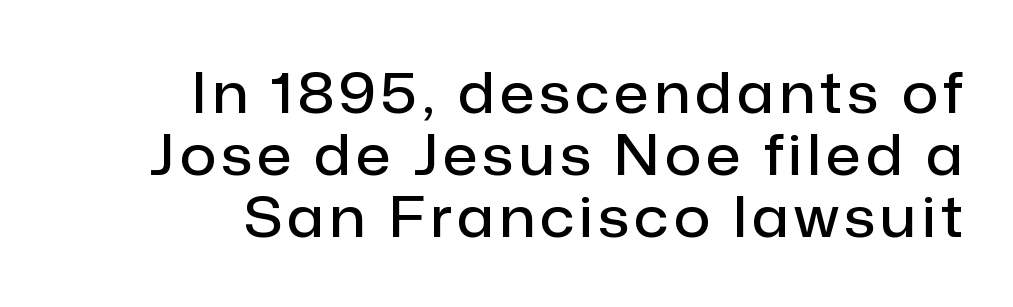
Leading: reduced. Note the varied advance widths — an 'i' is clearly narrower than an 'm'. The space directly below the letters is spotless. Check where the strokes stop: nothing finishes them off — pure sans. Is the type bold? Partly — it's a semibold, heavier than regular but not fully bold. Italic: no, the glyphs are upright roman.
